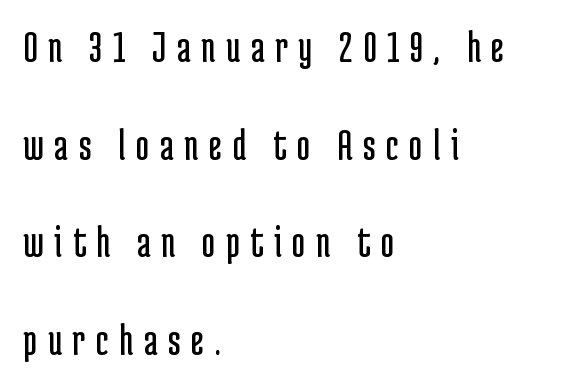
Q: Is the text bold? A: No.
Q: Is the text italic (slanted)? A: No, it is upright.
Q: Is the typeface a serif or a sans-serif typeface? A: Sans-serif.
Q: Is the text underlined? A: No.
Q: How is the paragraph aligned? A: Left-aligned.
Q: Is the spacing between letters normal or unusually wide? A: Unusually wide.
Q: Is the spacing between lines tight, normal or loose? A: Loose.
Q: Width (condensed, normal, or wide)? A: Condensed.
Q: Stroke contrast? A: Low.
Q: x-height? A: Medium.
Q: Monospaced? A: No.
